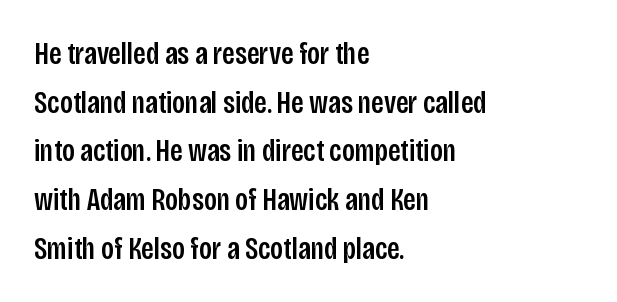
The tracking reads as untouched default to a designer's eye. These lines are rendered in a variable-pitch font. Which margin do the lines hug? The left one — the right edge is uneven. This is roman type, the default non-slanted kind.
